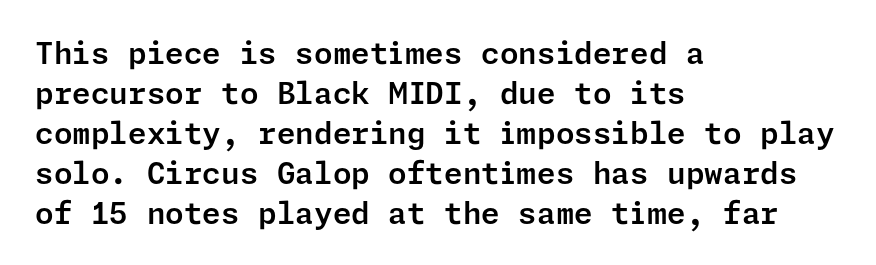
Q: Is the text italic (slanted)? A: No, it is upright.
Q: Is the typeface a serif or a sans-serif typeface? A: Sans-serif.
Q: Is the text underlined? A: No.
Q: How is the paragraph aligned? A: Left-aligned.
Q: Is the spacing between letters normal or unusually wide? A: Normal.
Q: Is the spacing between lines tight, normal or loose? A: Normal.
Q: Width (condensed, normal, or wide)? A: Normal.
Q: Stroke contrast? A: Low.
Q: x-height? A: Medium.
